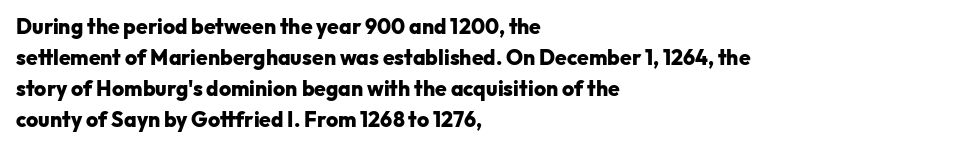
Q: Is the text bold? A: Yes.
Q: Is the text italic (slanted)? A: No, it is upright.
Q: Is the text underlined? A: No.
Q: How is the paragraph aligned? A: Left-aligned.
Q: Is the spacing between letters normal or unusually wide? A: Normal.
Q: Is the spacing between lines tight, normal or loose? A: Normal.
